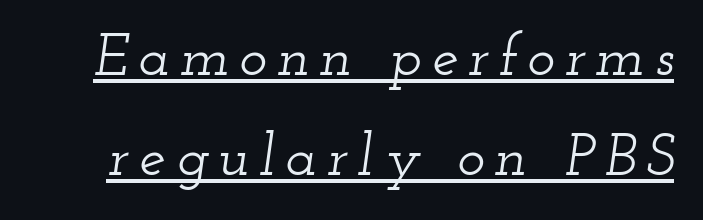
Q: Is the text italic (slanted)? A: Yes, it leans right by about 12 degrees.
Q: Is the typeface a serif or a sans-serif typeface? A: Serif.
Q: Is the text underlined? A: Yes.
Q: Is the spacing between lines tight, normal or loose? A: Normal.
Q: Width (condensed, normal, or wide)? A: Wide.
Q: Stroke contrast? A: Low.
Q: x-height? A: Small.
Q: Monospaced? A: No.
